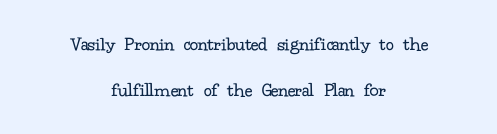
Vertical stems look standard width or narrower in stroke. Nothing unusual about the tracking: characters are spaced as the font intends. Each new line begins a long way beneath the previous one. Horizontally, the lines are justified to the midpoint only. Posture: vertical.
